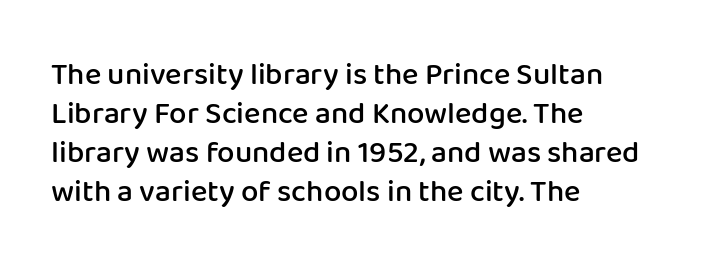
Each row of text sits above clean, open space. The letters sit at their default tracking, neither squeezed nor spread. Horizontal bands of white between lines are of average thickness. The letters stand upright; this is a roman face. The rag falls on the right side of this text block.
